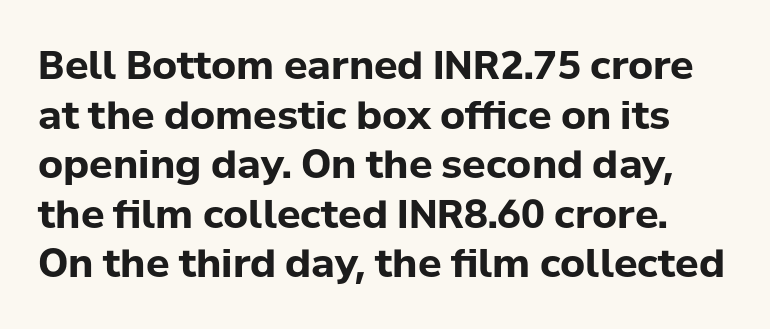
Q: Is the text bold? A: Yes.
Q: Is the text italic (slanted)? A: No, it is upright.
Q: Is the typeface a serif or a sans-serif typeface? A: Sans-serif.
Q: Is the text underlined? A: No.
Q: Is the spacing between letters normal or unusually wide? A: Normal.
Q: Is the spacing between lines tight, normal or loose? A: Normal.
Q: Width (condensed, normal, or wide)? A: Normal.
Q: Stroke contrast? A: Low.
Q: x-height? A: Medium.
Q: Monospaced? A: No.
